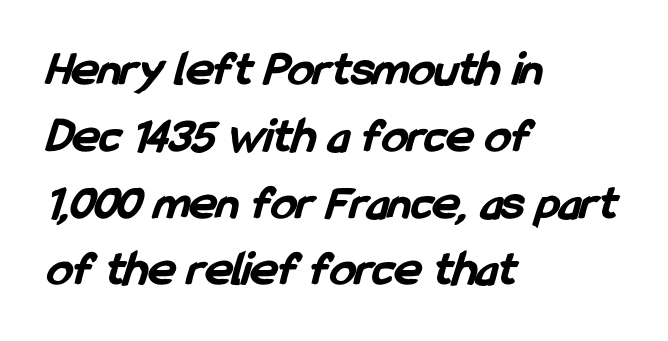
Q: Is the text bold? A: Yes.
Q: Is the typeface a serif or a sans-serif typeface? A: Sans-serif.
Q: Is the text underlined? A: No.
Q: How is the paragraph aligned? A: Left-aligned.
Q: Is the spacing between letters normal or unusually wide? A: Normal.
Q: Is the spacing between lines tight, normal or loose? A: Normal.
Q: Width (condensed, normal, or wide)? A: Condensed.
Q: Stroke contrast? A: Low.
Q: x-height? A: Medium.
Q: Monospaced? A: No.
